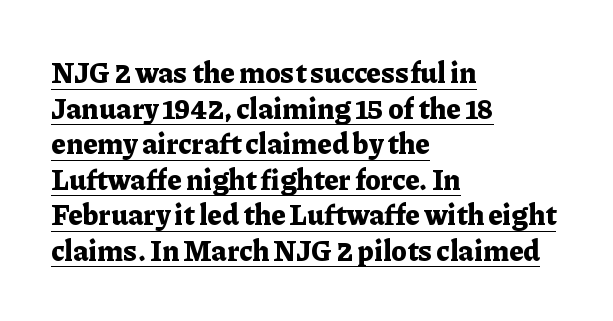
Notice how a bar underscores the lettering throughout. Notice how thick the strokes are: this is what a full bold looks like. You could not count columns in this text — the font is proportionally spaced. Tall strokes in this sample are plumb rather than angled. The horizontal fit of the characters is conventional and even.
